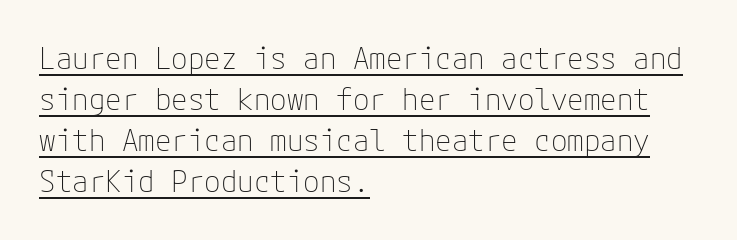
The image shows 30 px thin sans-serif type, upright; set left-aligned, normal line spacing (1.37x), normal letter spacing, underlined; low stroke contrast and a medium x-height.
